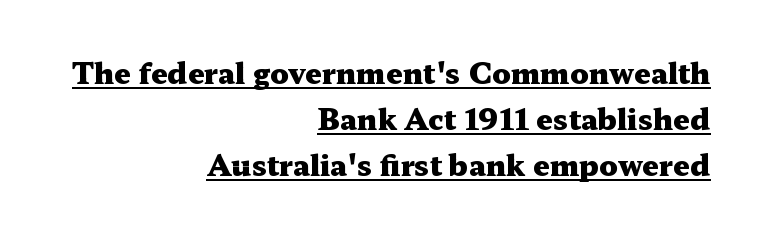
The image shows 29 px heavy, wide serif type, upright; set right-aligned, normal line spacing (1.58x), normal letter spacing, underlined; medium stroke contrast and a medium x-height.
